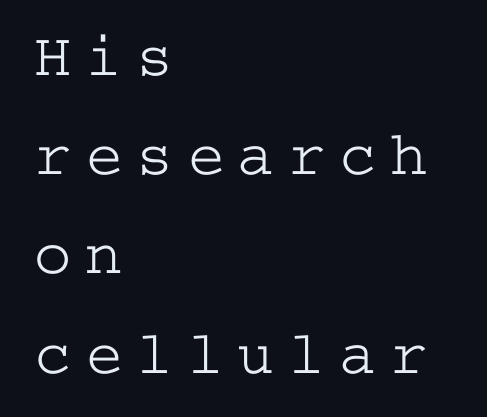
The image shows 62 px light, wide serif type, upright; set left-aligned, normal line spacing (1.6x), unusually wide letter spacing (+0.22 em), not underlined; low stroke contrast and a medium x-height.
